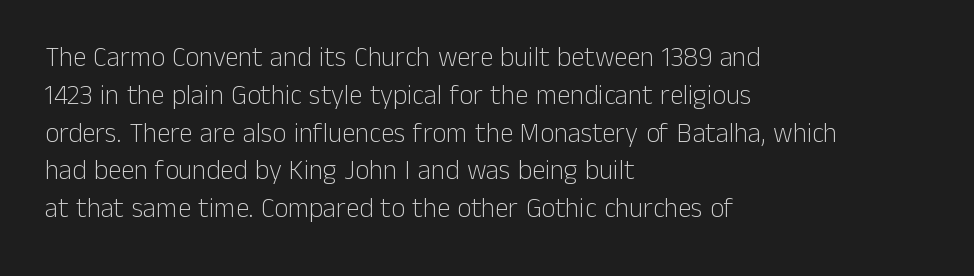
Q: Is the text bold? A: No.
Q: Is the text italic (slanted)? A: No, it is upright.
Q: Is the text underlined? A: No.
Q: How is the paragraph aligned? A: Left-aligned.
Q: Is the spacing between letters normal or unusually wide? A: Normal.
Q: Is the spacing between lines tight, normal or loose? A: Normal.
